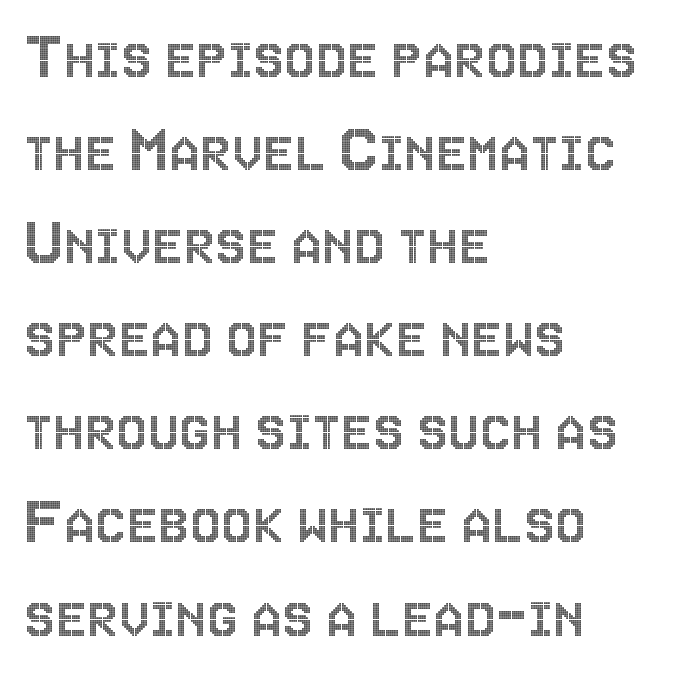
The letters advance in unequal steps, a hallmark of proportional type. Is there any slant? The stems are plumb. The gaps between neighbouring characters are ordinary and unremarkable. Each row of text sits above clean, open space. Each line starts at the same left margin while the right side varies. Leading: standard.
